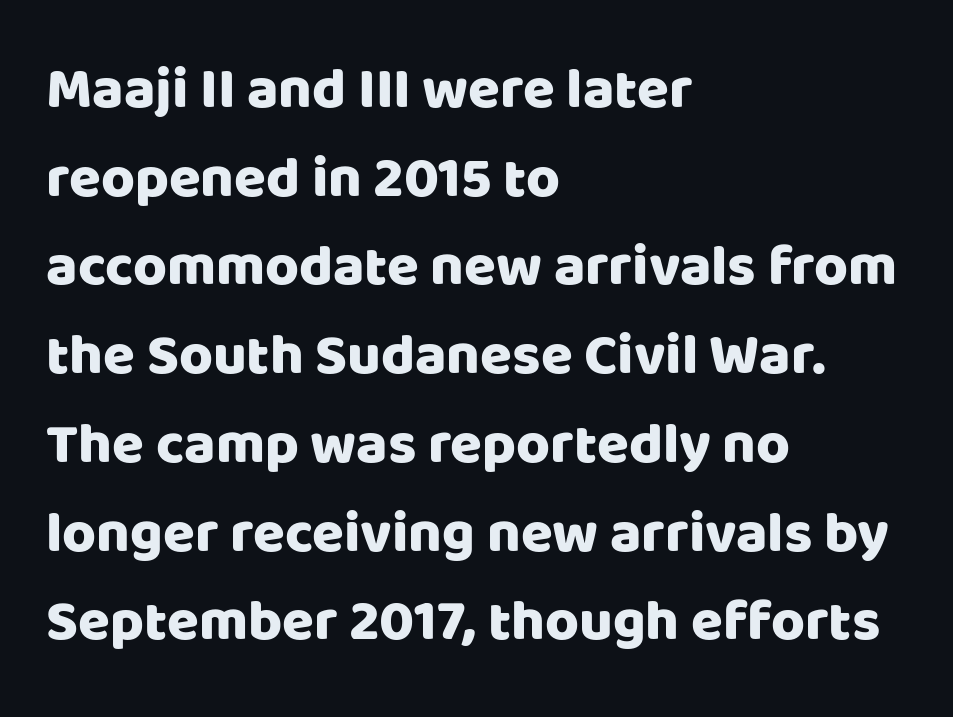
Q: Is the text italic (slanted)? A: No, it is upright.
Q: Is the typeface a serif or a sans-serif typeface? A: Sans-serif.
Q: Is the text underlined? A: No.
Q: How is the paragraph aligned? A: Left-aligned.
Q: Is the spacing between letters normal or unusually wide? A: Normal.
Q: Is the spacing between lines tight, normal or loose? A: Normal.
Q: Width (condensed, normal, or wide)? A: Normal.
Q: Stroke contrast? A: Low.
Q: x-height? A: Large.
Q: Monospaced? A: No.
